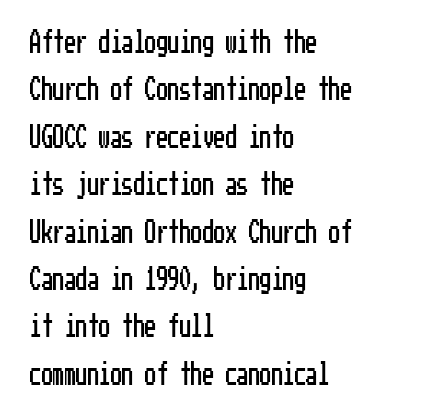
Widely set lines give the paragraph a tall, airy silhouette. The string is rendered with underlining switched off. The tracking reads as untouched default to a designer's eye. A roman cut, with each character standing at attention. All the whitespace from short lines collects on the right.
